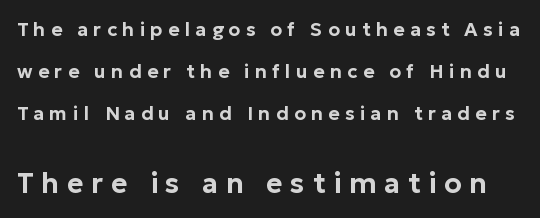
Typographically, this falls in the sans-serif category. The line texture is sparse and dotted thanks to wide tracking. Each new line begins a long way beneath the previous one. Size hierarchy here favors the trailing block over the leading one. Plain, unruled lines of type. Unlike italic type, these characters show no tilt at all.
